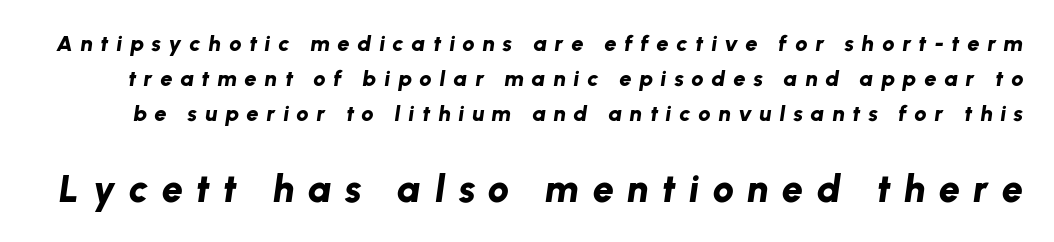
Q: Is the text bold? A: Yes.
Q: Is the text italic (slanted)? A: Yes, it leans right by about 8 degrees.
Q: Is the text underlined? A: No.
Q: Is the spacing between letters normal or unusually wide? A: Unusually wide.
Q: Is the spacing between lines tight, normal or loose? A: Normal.
Q: Which block of text is set in a larger size, the first (top) or the second (bottom)? A: The second (bottom) one.
Q: Width (condensed, normal, or wide)? A: Normal.
Q: Stroke contrast? A: Low.
Q: x-height? A: Medium.
Q: Monospaced? A: No.
